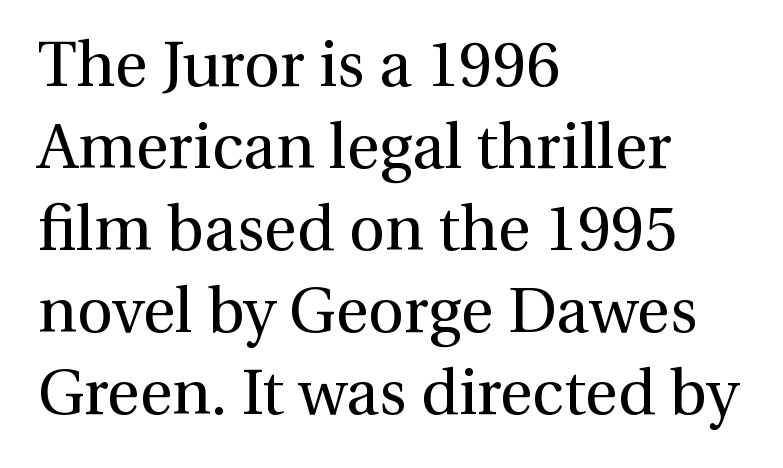
The image shows 63 px regular-weight serif type, upright; set left-aligned, normal line spacing (1.3x), normal letter spacing, not underlined; medium stroke contrast and a medium x-height.
